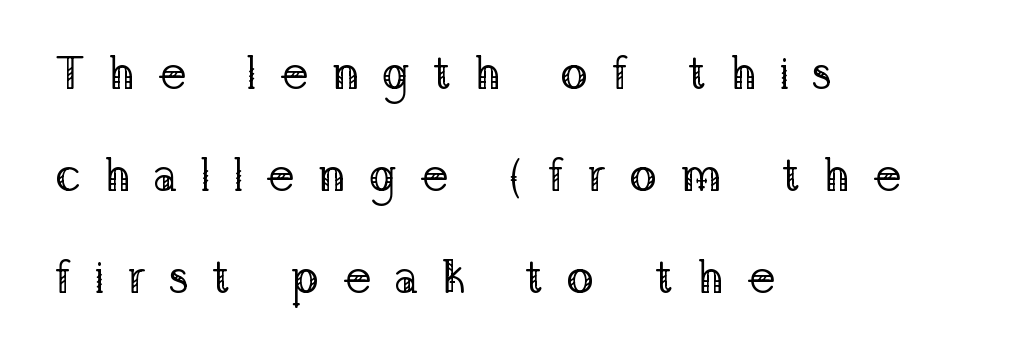
Loose tracking; the words dissolve into strings of separated letters. Quick note: interline space is abundant. No heavy texture on the line: the type isn't bold. One-word summary of the alignment: left. Looks like regular typesetting: each glyph gets only the width it needs. Italic: no, the glyphs are upright roman.
